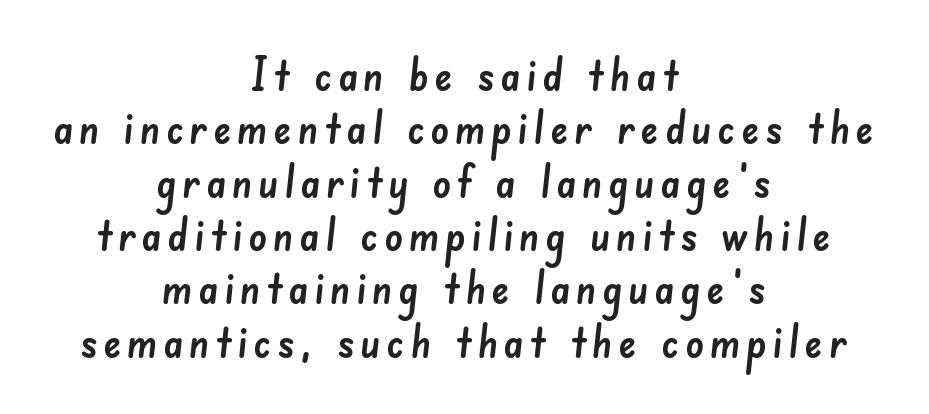
{"serif": "no", "width": "normal", "stroke_contrast": "low", "x_height": "small", "monospaced": "no", "underline": "no", "align": "center", "line_spacing_ratio": 1.16, "glyph_px": 46}
